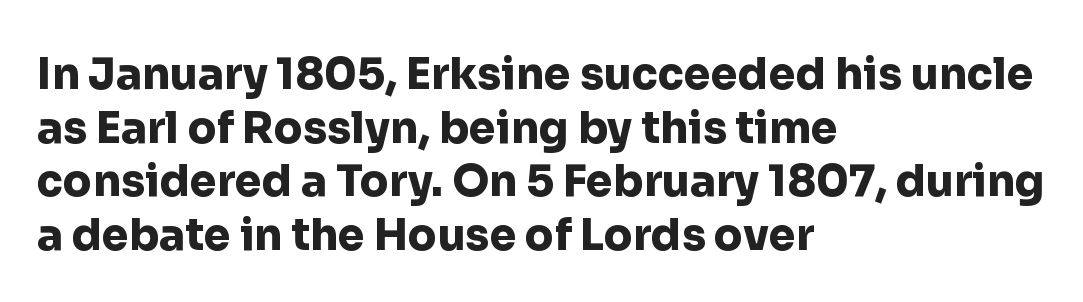
The image shows 43 px heavy sans-serif type, upright; set left-aligned, normal line spacing (1.25x), normal letter spacing, not underlined; low stroke contrast and a medium x-height.
